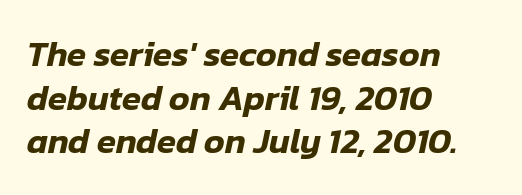
The image shows 35 px text type, italic (leaning right); set left-aligned, normal line spacing (1.25x), normal letter spacing, not underlined; low stroke contrast and a medium x-height.
